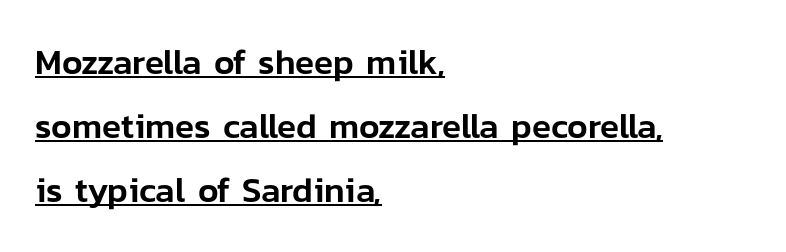
Q: Is the text italic (slanted)? A: No, it is upright.
Q: Is the typeface a serif or a sans-serif typeface? A: Sans-serif.
Q: Is the text underlined? A: Yes.
Q: How is the paragraph aligned? A: Left-aligned.
Q: Is the spacing between letters normal or unusually wide? A: Normal.
Q: Width (condensed, normal, or wide)? A: Normal.
Q: Stroke contrast? A: Low.
Q: x-height? A: Medium.
Q: Monospaced? A: No.
